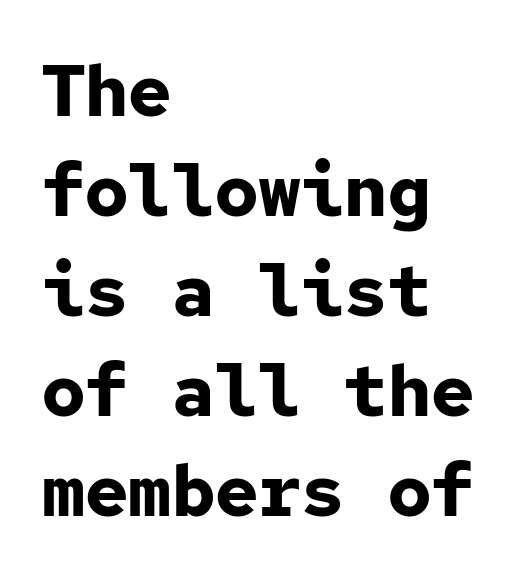
{"serif": "no", "italic": "no", "bold": "yes", "weight": "bold", "width": "normal", "stroke_contrast": "low", "x_height": "medium", "monospaced": "yes", "underline": "no", "align": "left", "line_spacing": "normal", "line_spacing_ratio": 1.39, "letter_spacing": "normal", "letter_spacing_em": 0.0, "glyph_px": 72}
